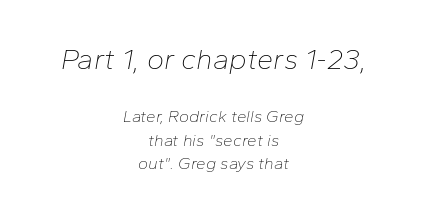
Q: Is the text bold? A: No.
Q: Is the text italic (slanted)? A: Yes, it leans right by about 10 degrees.
Q: Is the text underlined? A: No.
Q: How is the paragraph aligned? A: Centered.
Q: Is the spacing between letters normal or unusually wide? A: Normal.
Q: Is the spacing between lines tight, normal or loose? A: Normal.
Q: Which block of text is set in a larger size, the first (top) or the second (bottom)? A: The first (top) one.
Q: Width (condensed, normal, or wide)? A: Normal.
Q: Stroke contrast? A: Low.
Q: x-height? A: Medium.
Q: Monospaced? A: No.
